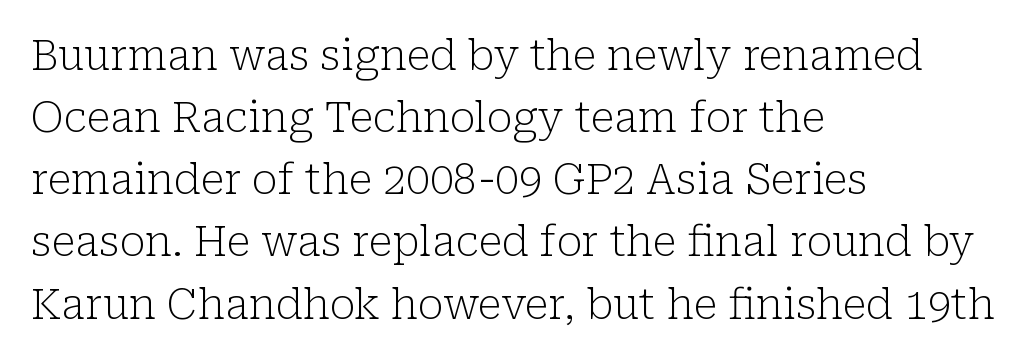
The image shows 42 px light serif type, upright; set left-aligned, normal line spacing (1.48x), normal letter spacing, not underlined; low stroke contrast and a medium x-height.
